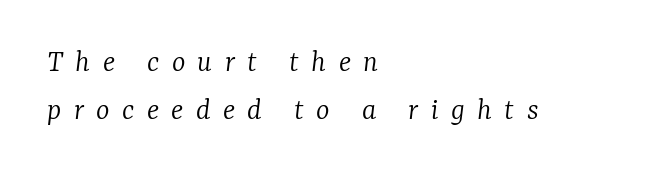
These glyphs show unthickened strokes, regular width or finer. In terms of letterspacing, this is a distinctly airy, spread setting. Note: serifs present on the glyphs. Do the characters align in a grid? No, the font is proportional. Line spacing here is normal.
